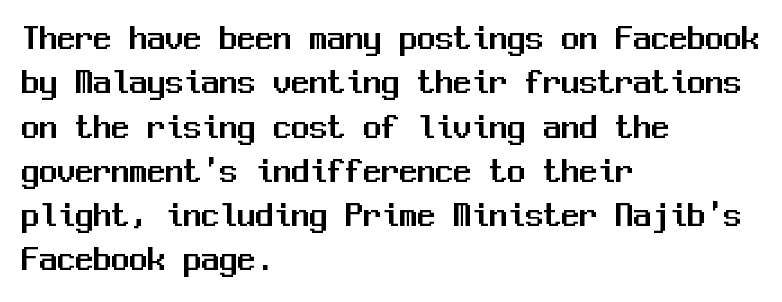
{"serif": "no", "italic": "no", "width": "normal", "stroke_contrast": "medium", "x_height": "medium", "monospaced": "yes", "underline": "no", "align": "left", "line_spacing_ratio": 1.23, "letter_spacing": "normal", "letter_spacing_em": 0.0, "glyph_px": 36}
